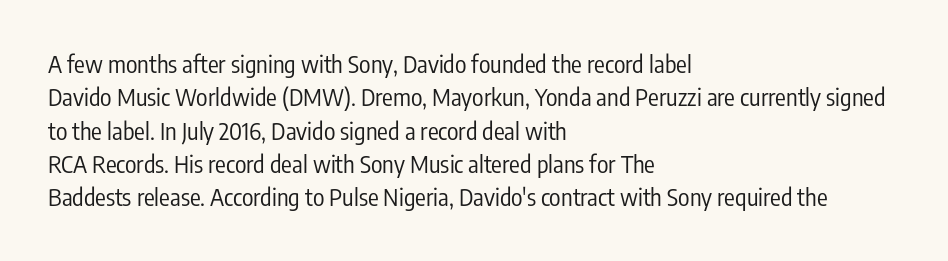
The letterforms sit at book weight or below. Posture: straight, roman, zero tilt. Tracking value appears to be zero — textbook default spacing. The passage shown stacks its lines at a standard gap. Is the block centered? No — it sits flush against the left margin. The foot of each line stays bare and open.
